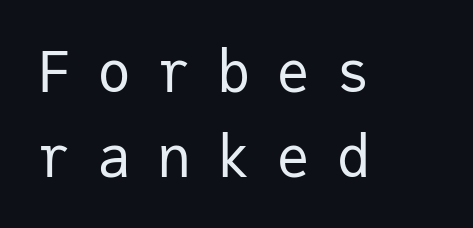
{"serif": "no", "italic": "no", "bold": "no", "weight": "regular", "width": "normal", "stroke_contrast": "low", "x_height": "medium", "monospaced": "yes", "underline": "no", "align": "left", "line_spacing": "normal", "line_spacing_ratio": 1.49, "letter_spacing": "wide", "letter_spacing_em": 0.45, "glyph_px": 57}
